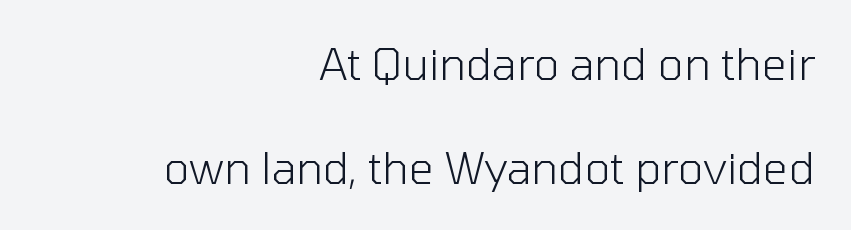
The image shows 44 px light sans-serif type, upright; set right-aligned, loose line spacing (2.37x), normal letter spacing, not underlined; low stroke contrast and a medium x-height.
